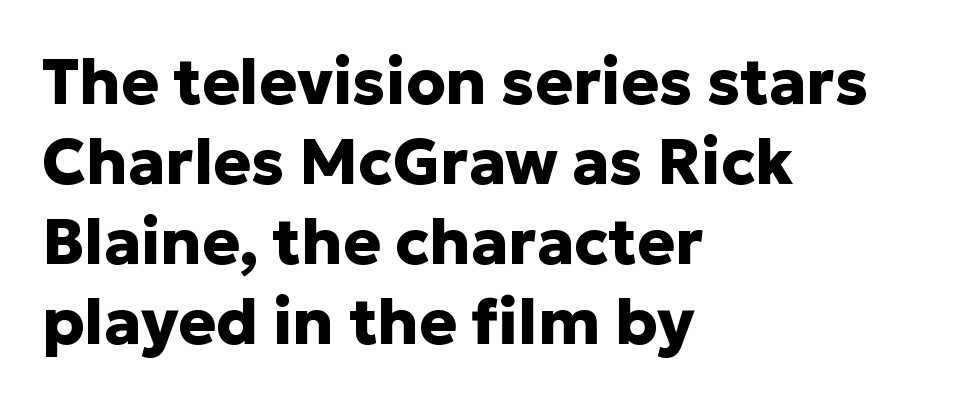
The image shows 63 px heavy sans-serif type, upright; set left-aligned, normal line spacing (1.27x), normal letter spacing, not underlined; low stroke contrast and a medium x-height.
